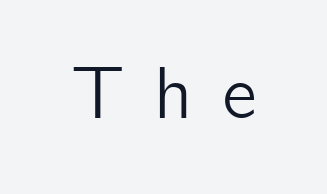
Q: Is the text italic (slanted)? A: No, it is upright.
Q: Is the typeface a serif or a sans-serif typeface? A: Sans-serif.
Q: Is the text underlined? A: No.
Q: Is the spacing between letters normal or unusually wide? A: Unusually wide.
Q: Width (condensed, normal, or wide)? A: Normal.
Q: Stroke contrast? A: Low.
Q: x-height? A: Medium.
Q: Monospaced? A: No.
